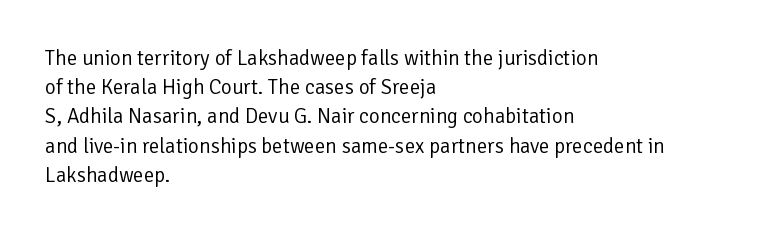
The image shows 21 px text type, upright; set left-aligned, normal line spacing (1.39x), normal letter spacing, not underlined.
